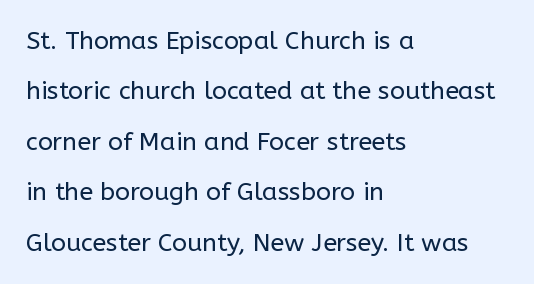
The image shows 25 px text type, upright; set left-aligned, loose line spacing (2.02x), normal letter spacing, not underlined.
